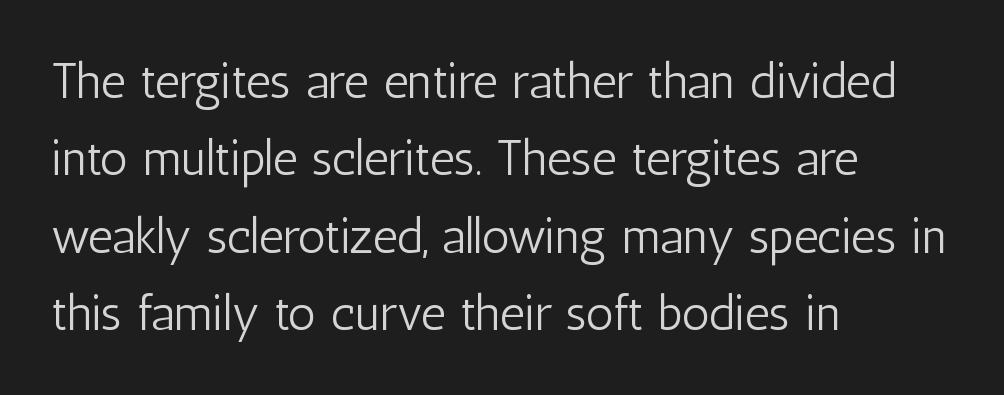
{"serif": "no", "italic": "no", "bold": "no", "weight": "light", "width": "condensed", "stroke_contrast": "low", "x_height": "medium", "monospaced": "no", "underline": "no", "align": "left", "line_spacing": "normal", "line_spacing_ratio": 1.58, "letter_spacing": "normal", "letter_spacing_em": 0.0, "glyph_px": 49}
